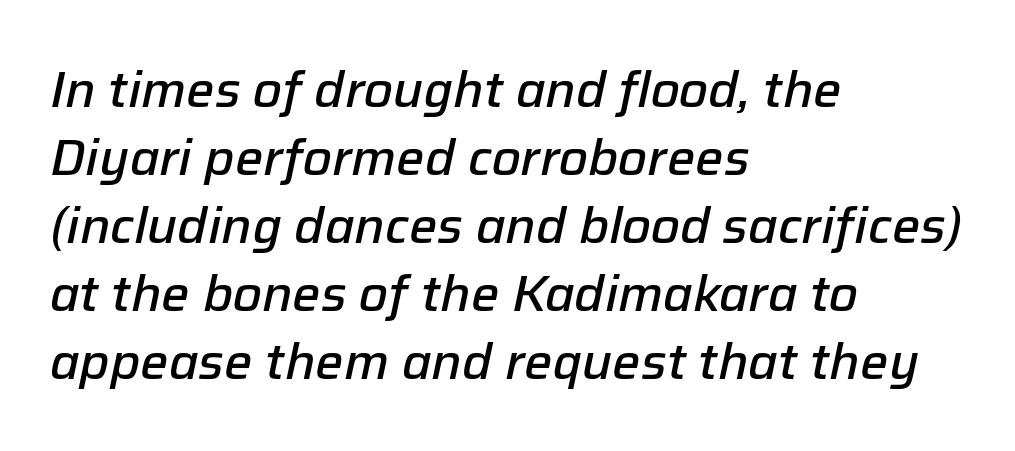
The image shows 50 px semibold type, italic (leaning right); set left-aligned, normal line spacing (1.36x), normal letter spacing, not underlined; low stroke contrast and a medium x-height.
